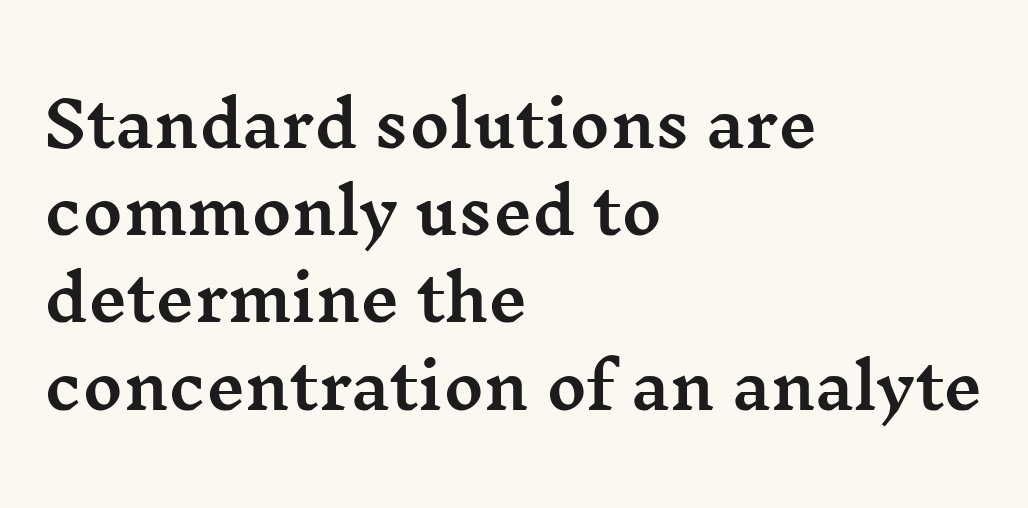
The image shows 61 px wide serif type, upright; set left-aligned, normal line spacing (1.43x), normal letter spacing, not underlined; medium stroke contrast and a medium x-height.
